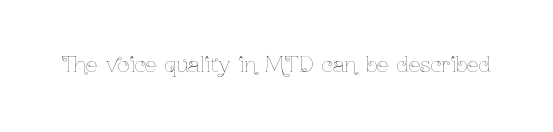
Q: Is the text bold? A: No.
Q: Is the text italic (slanted)? A: No, it is upright.
Q: Is the text underlined? A: No.
Q: Is the spacing between letters normal or unusually wide? A: Normal.
